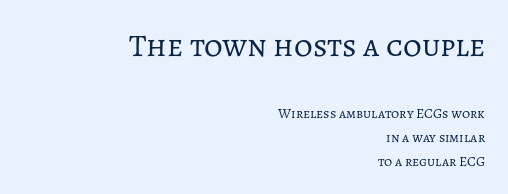
{"italic": "no", "bold": "no", "weight": "regular", "width": "normal", "stroke_contrast": "low", "x_height": "medium", "monospaced": "no", "underline": "no", "align": "right", "line_spacing": "normal", "line_spacing_ratio": 1.7, "letter_spacing": "normal", "letter_spacing_em": 0.0, "larger_block": "first", "size_ratio": 2.29, "glyph_px": 32}
